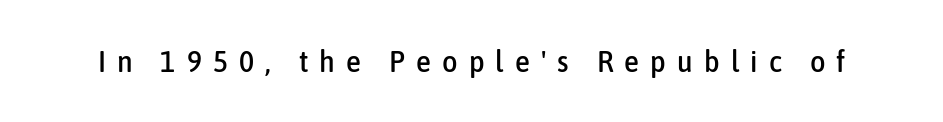
The image shows 30 px condensed sans-serif type, upright; set unusually wide letter spacing (+0.37 em), not underlined; low stroke contrast and a medium x-height.
